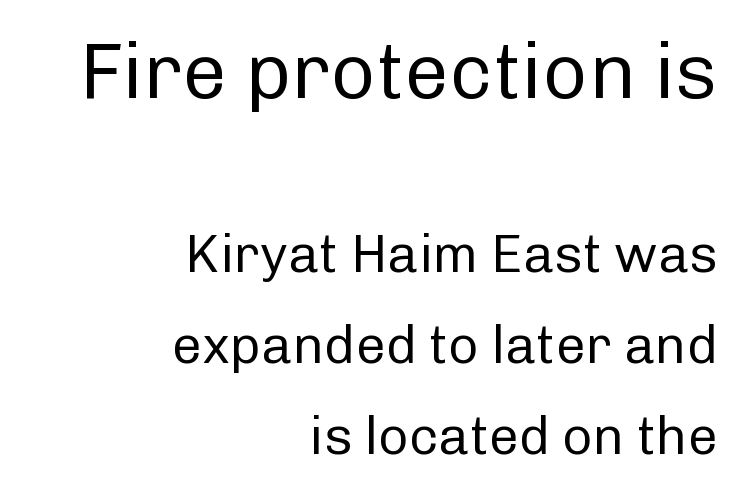
The characters display no serif detailing; their extremities are plain. Posture: straight, roman, zero tilt. Do the characters align in a grid? No, the font is proportional. The typesetting does not lean heavy: it is not bold. Look at the tracking — it's just the regular setting, nothing added.
